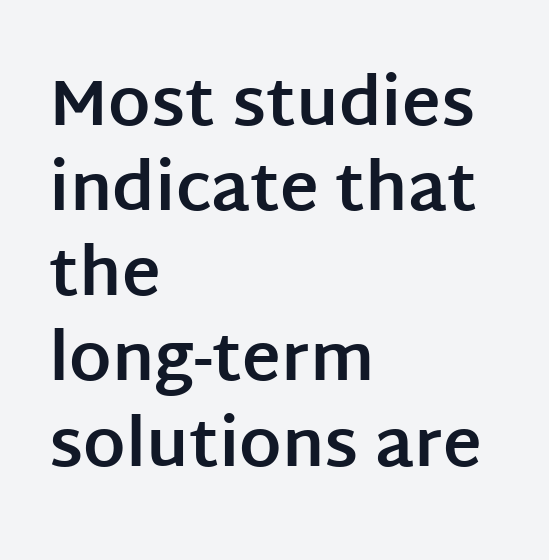
The image shows 66 px bold sans-serif type, upright; set left-aligned, normal line spacing (1.29x), normal letter spacing, not underlined; low stroke contrast and a large x-height.
